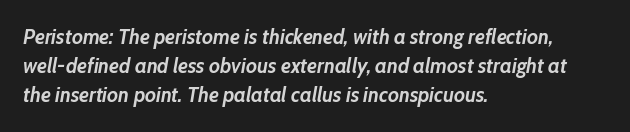
Q: Is the text bold? A: Yes.
Q: Is the text italic (slanted)? A: Yes, it leans right by about 10 degrees.
Q: Is the text underlined? A: No.
Q: How is the paragraph aligned? A: Left-aligned.
Q: Is the spacing between letters normal or unusually wide? A: Normal.
Q: Is the spacing between lines tight, normal or loose? A: Normal.
